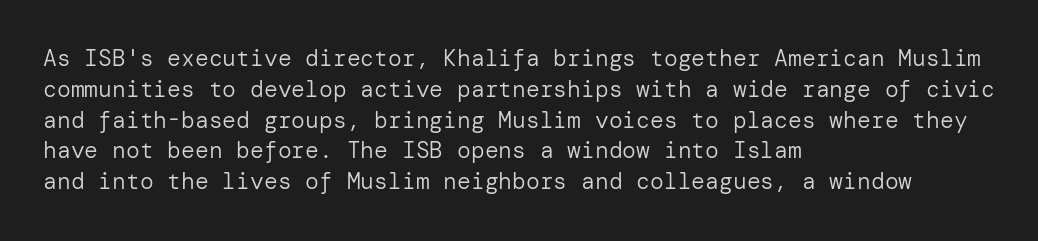
Q: Is the text bold? A: No.
Q: Is the text italic (slanted)? A: No, it is upright.
Q: Is the text underlined? A: No.
Q: How is the paragraph aligned? A: Left-aligned.
Q: Is the spacing between letters normal or unusually wide? A: Normal.
Q: Is the spacing between lines tight, normal or loose? A: Normal.
